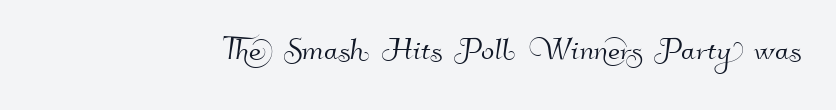
A sans-serif font was chosen for this passage. Tracking value appears to be zero — textbook default spacing. The strip under each line holds only bare page. These lines are rendered in a variable-pitch font.
